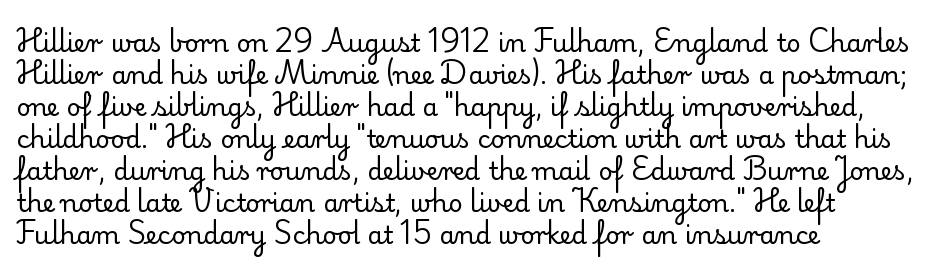
Glance below the letters and you will spot only blank space. The weight tops out at a normal text grade. Teacher's note: observe the even left margin — that is flush-left alignment. Interline gaps are of average width in this sample. In terms of posture, this sample is upright.
